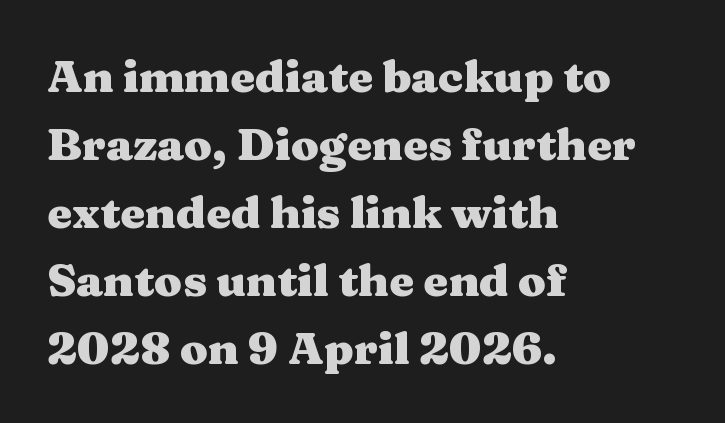
{"serif": "yes", "italic": "no", "bold": "yes", "weight": "heavy", "width": "wide", "stroke_contrast": "medium", "x_height": "medium", "monospaced": "no", "underline": "no", "align": "left", "line_spacing": "normal", "line_spacing_ratio": 1.51, "letter_spacing": "normal", "letter_spacing_em": 0.0, "glyph_px": 45}
